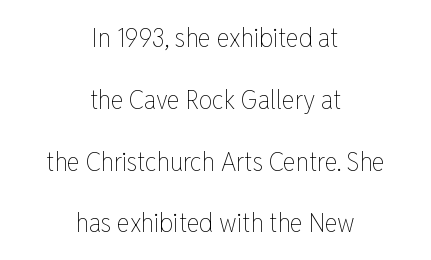
The horizontal fit of the characters is conventional and even. One glance says open: line gaps are wider than usual. Do the letters lean? They stand straight. The passage shown is not underscored anywhere. The typesetter chose a symmetrical, centered arrangement here. Compared with a typical body face, this is equally light or lighter still.
